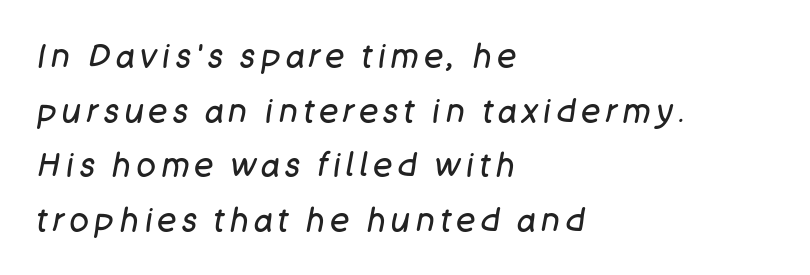
{"italic": "yes", "lean": "right", "slant_degrees": 11, "bold": "no", "weight": "regular", "width": "normal", "stroke_contrast": "low", "x_height": "large", "monospaced": "no", "underline": "no", "align": "left", "line_spacing_ratio": 1.71, "glyph_px": 32}
